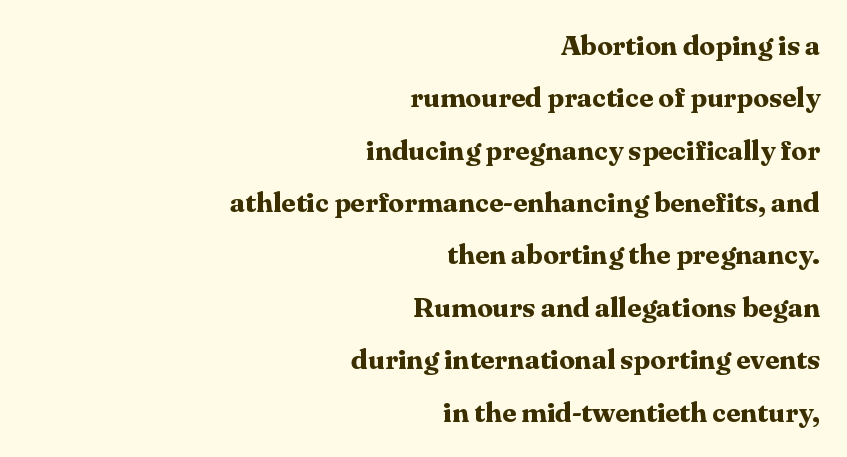
{"serif": "yes", "italic": "no", "bold": "yes", "weight": "bold", "width": "normal", "stroke_contrast": "medium", "x_height": "medium", "monospaced": "no", "underline": "no", "align": "right", "line_spacing_ratio": 1.87, "letter_spacing": "normal", "letter_spacing_em": 0.0, "glyph_px": 28}
